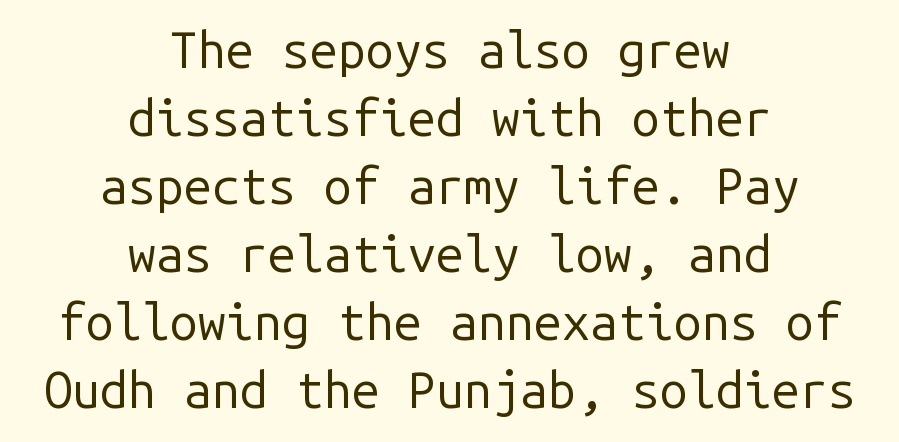
Typeset on center — no edge is straight. Ink coverage per letter is moderate at most. I'd call this a sans setting — the letters go barefoot. The rendering uses typewriter-style spacing with identical character cells. Ordinary non-slanted type is in use.
